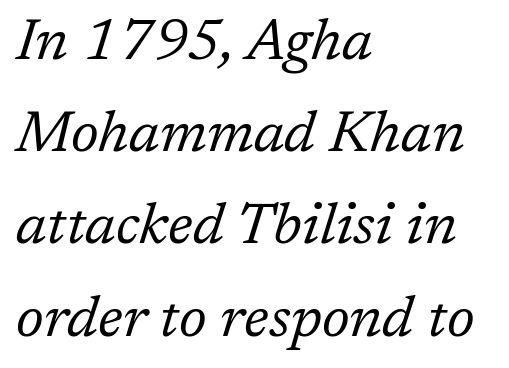
The image shows 58 px regular-weight serif type, italic (leaning right); set left-aligned, normal line spacing (1.59x), normal letter spacing, not underlined; low stroke contrast and a medium x-height.
